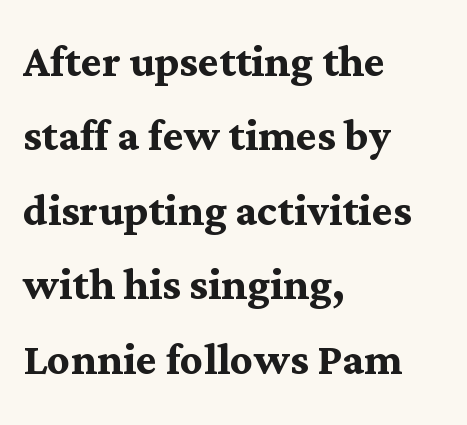
{"serif": "yes", "italic": "no", "bold": "yes", "weight": "semibold", "width": "normal", "stroke_contrast": "medium", "x_height": "medium", "monospaced": "no", "underline": "no", "align": "left", "line_spacing": "normal", "line_spacing_ratio": 1.33, "letter_spacing": "normal", "letter_spacing_em": 0.0, "glyph_px": 56}
